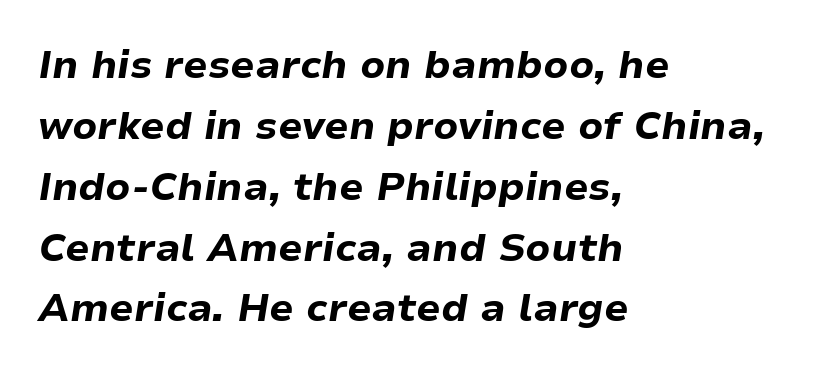
{"italic": "yes", "lean": "right", "slant_degrees": 9, "bold": "yes", "weight": "bold", "width": "normal", "stroke_contrast": "low", "x_height": "medium", "monospaced": "no", "underline": "no", "align": "left", "line_spacing": "normal", "line_spacing_ratio": 1.56, "letter_spacing": "normal", "letter_spacing_em": 0.0, "glyph_px": 39}
